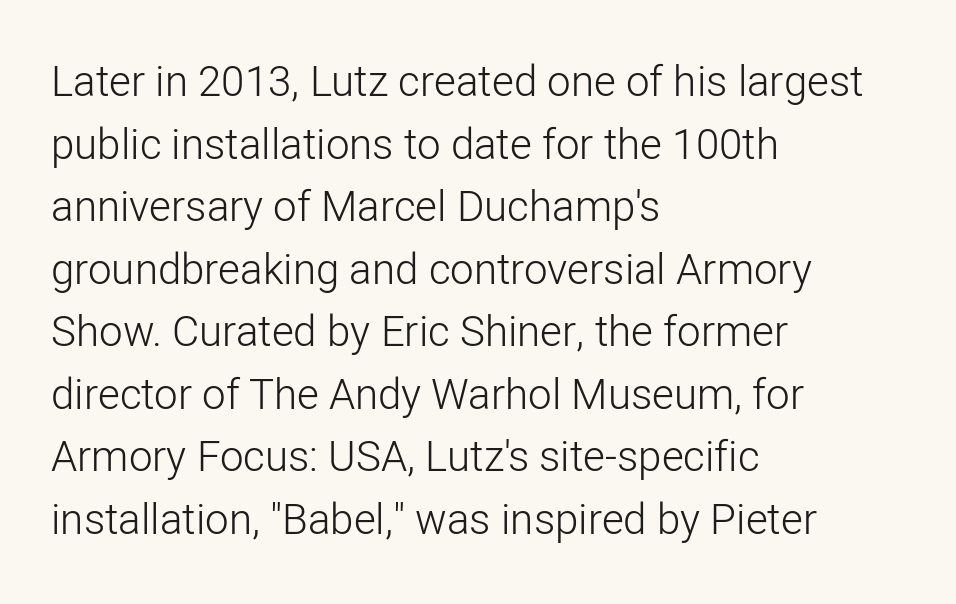
Q: Is the text bold? A: No.
Q: Is the text italic (slanted)? A: No, it is upright.
Q: Is the typeface a serif or a sans-serif typeface? A: Sans-serif.
Q: Is the text underlined? A: No.
Q: How is the paragraph aligned? A: Left-aligned.
Q: Is the spacing between letters normal or unusually wide? A: Normal.
Q: Is the spacing between lines tight, normal or loose? A: Normal.
Q: Width (condensed, normal, or wide)? A: Normal.
Q: Stroke contrast? A: Low.
Q: x-height? A: Medium.
Q: Monospaced? A: No.
